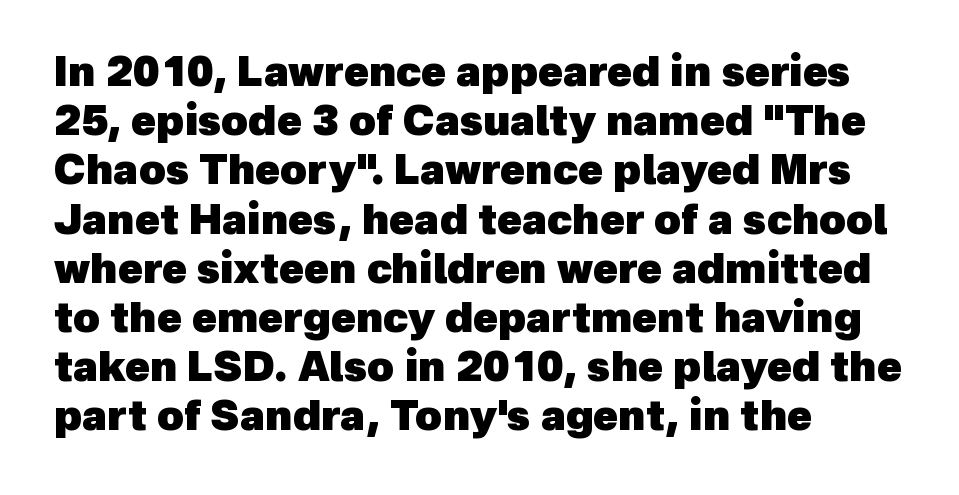
The image shows 41 px heavy sans-serif type; set left-aligned, line spacing 1.2x, normal letter spacing, not underlined; a medium x-height.
